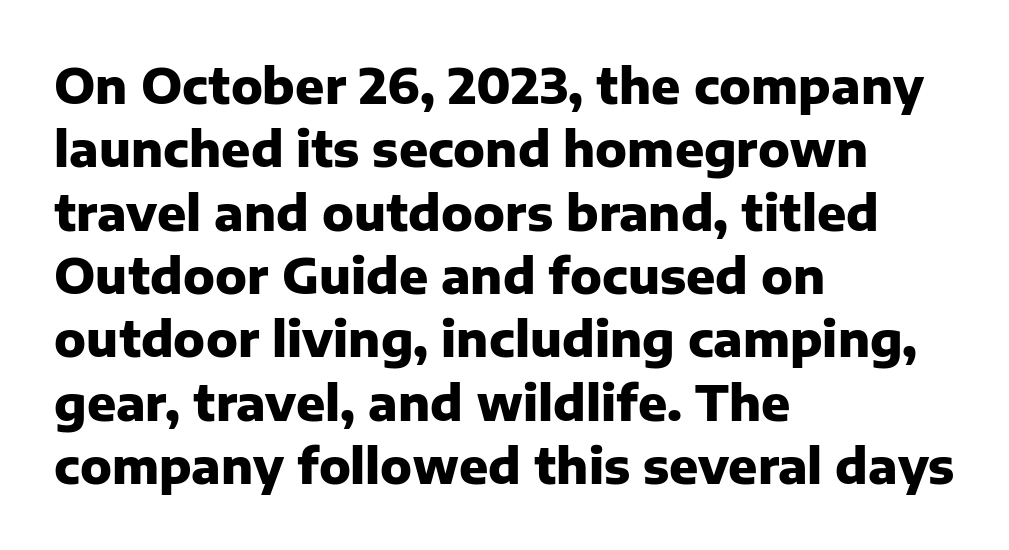
The image shows 48 px heavy sans-serif type, upright; set left-aligned, normal line spacing (1.32x), normal letter spacing, not underlined; low stroke contrast and a medium x-height.
